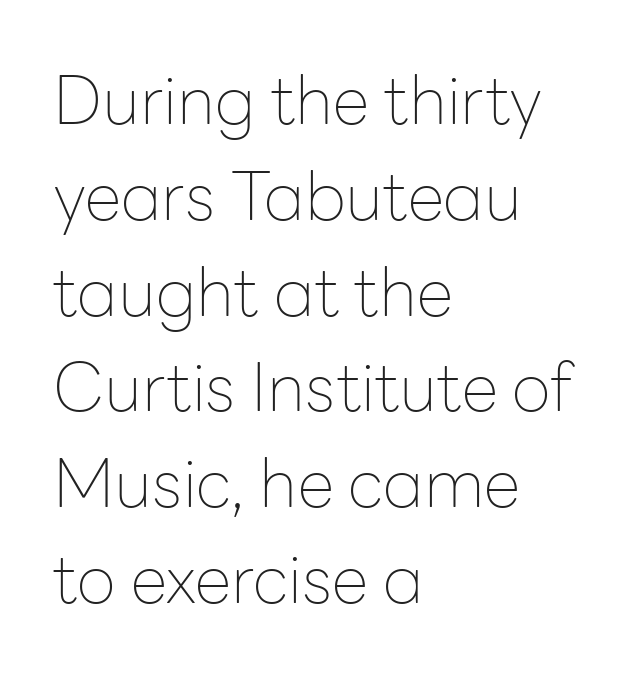
The image shows 67 px thin sans-serif type, upright; set left-aligned, normal line spacing (1.43x), normal letter spacing, not underlined; low stroke contrast and a medium x-height.
